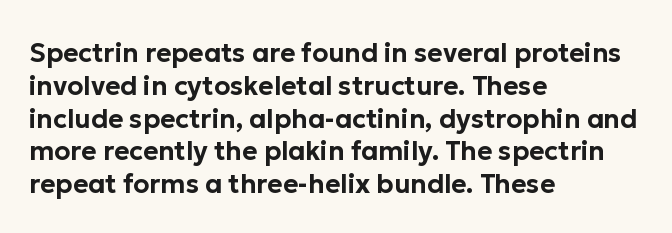
Q: Is the text italic (slanted)? A: No, it is upright.
Q: Is the text underlined? A: No.
Q: How is the paragraph aligned? A: Left-aligned.
Q: Is the spacing between letters normal or unusually wide? A: Normal.
Q: Is the spacing between lines tight, normal or loose? A: Normal.
